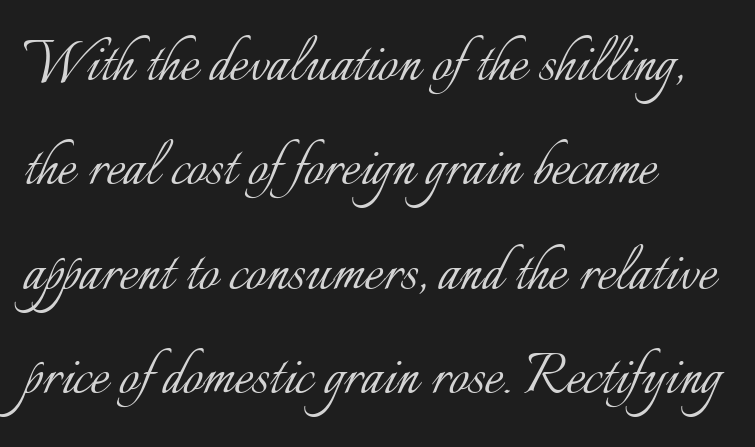
This rendering uses left alignment, leaving the right contour irregular. There is no visible air inserted between adjacent glyphs. The space beneath each line is pristine and unruled.
